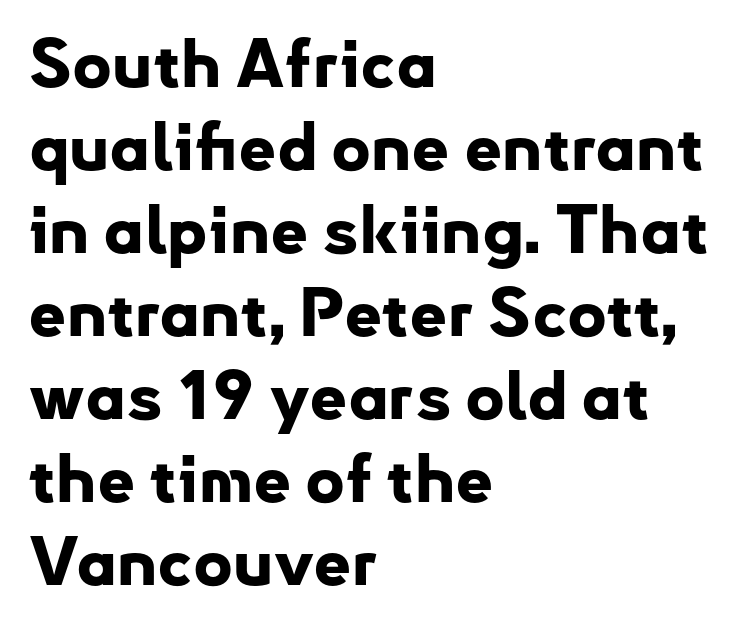
Q: Is the text bold? A: Yes.
Q: Is the text italic (slanted)? A: No, it is upright.
Q: Is the typeface a serif or a sans-serif typeface? A: Sans-serif.
Q: Is the text underlined? A: No.
Q: How is the paragraph aligned? A: Left-aligned.
Q: Is the spacing between letters normal or unusually wide? A: Normal.
Q: Width (condensed, normal, or wide)? A: Normal.
Q: Stroke contrast? A: Low.
Q: x-height? A: Small.
Q: Monospaced? A: No.
